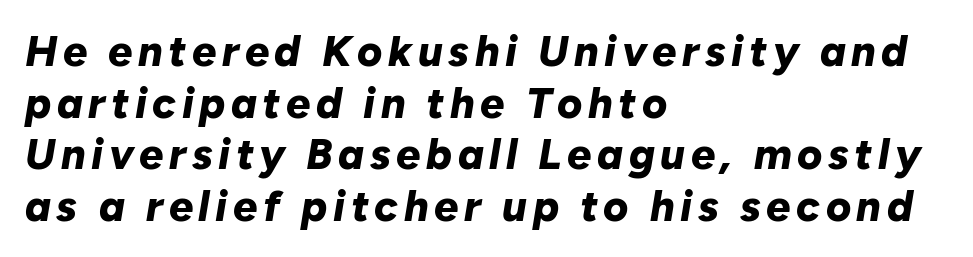
Q: Is the text bold? A: Yes.
Q: Is the text italic (slanted)? A: Yes, it leans right by about 10 degrees.
Q: Is the text underlined? A: No.
Q: How is the paragraph aligned? A: Left-aligned.
Q: Width (condensed, normal, or wide)? A: Normal.
Q: Stroke contrast? A: Low.
Q: x-height? A: Medium.
Q: Monospaced? A: No.
